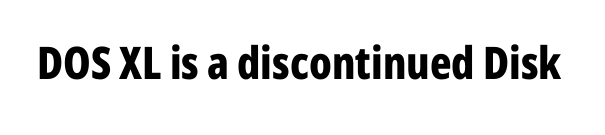
Think of a printed novel: that variable character pitch is what you see here. Quick note: underline off. Are there feet on the stems? There aren't — it's a sans. In terms of letterspacing, this is plain default setting.
